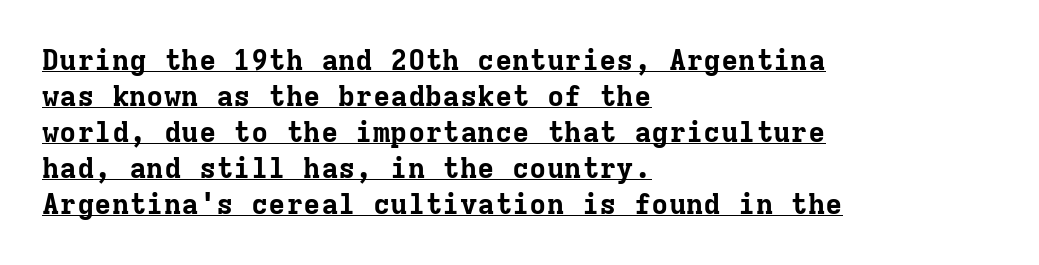
{"serif": "yes", "italic": "no", "bold": "yes", "weight": "bold", "width": "normal", "stroke_contrast": "low", "x_height": "medium", "monospaced": "yes", "underline": "yes", "align": "left", "line_spacing_ratio": 1.24, "letter_spacing": "normal", "letter_spacing_em": 0.0, "glyph_px": 29}
